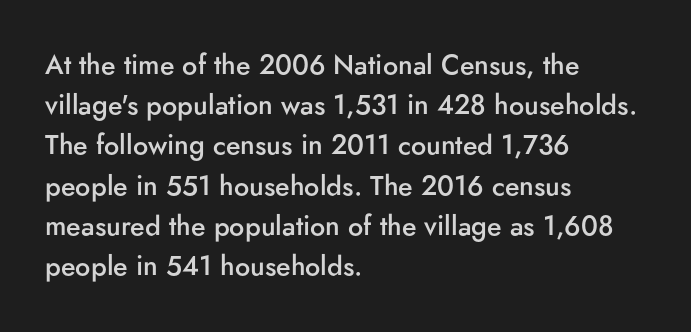
{"italic": "no", "bold": "semi", "underline": "no", "align": "left", "line_spacing": "normal", "line_spacing_ratio": 1.49, "letter_spacing": "normal", "letter_spacing_em": 0.0, "glyph_px": 27}
